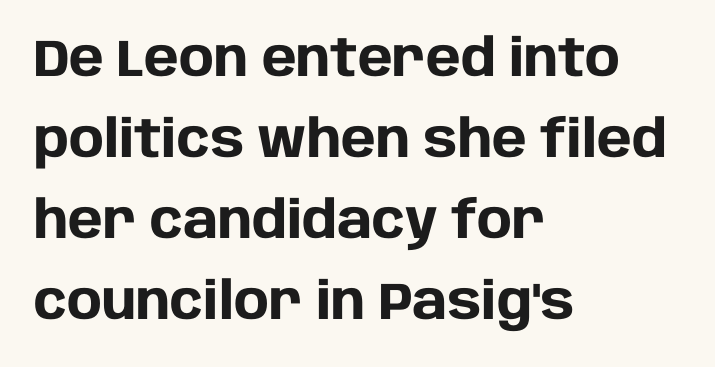
These lines are composed in type without serifs. Words appear dense and cohesive because spacing is normal. The axis of the letterforms is exactly vertical. This block has exactly the height ordinary leading produces. The glyphs are unaccompanied by any horizontal stroke below them. The characters look thick and weighty, a clear bold.
